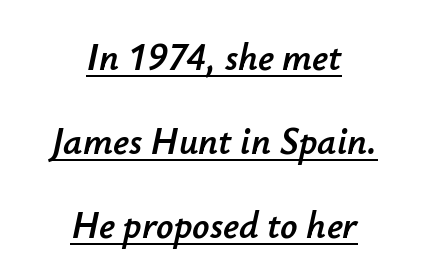
Q: Is the text italic (slanted)? A: Yes, it leans right by about 12 degrees.
Q: Is the text underlined? A: Yes.
Q: How is the paragraph aligned? A: Centered.
Q: Is the spacing between letters normal or unusually wide? A: Normal.
Q: Is the spacing between lines tight, normal or loose? A: Loose.
Q: Width (condensed, normal, or wide)? A: Normal.
Q: Stroke contrast? A: Low.
Q: x-height? A: Small.
Q: Monospaced? A: No.
